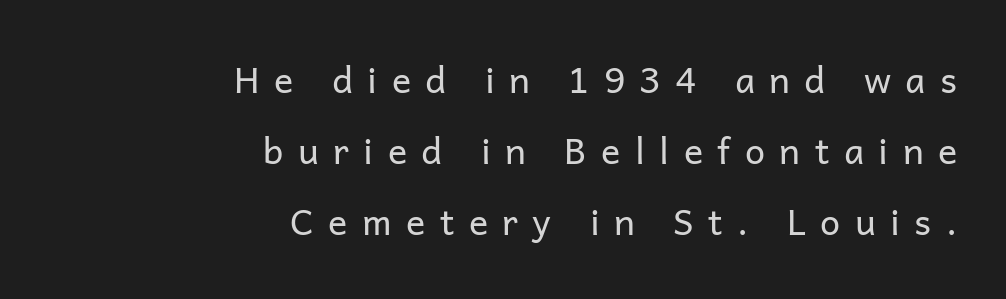
The image shows 36 px regular-weight sans-serif type, upright; set right-aligned, loose line spacing (1.97x), unusually wide letter spacing (+0.4 em), not underlined; low stroke contrast and a medium x-height.
